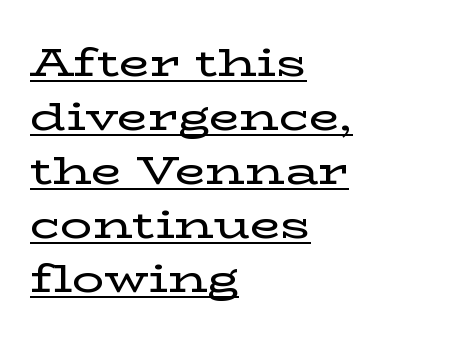
Q: Is the text italic (slanted)? A: No, it is upright.
Q: Is the typeface a serif or a sans-serif typeface? A: Serif.
Q: Is the text underlined? A: Yes.
Q: How is the paragraph aligned? A: Left-aligned.
Q: Is the spacing between letters normal or unusually wide? A: Normal.
Q: Is the spacing between lines tight, normal or loose? A: Normal.
Q: Width (condensed, normal, or wide)? A: Wide.
Q: Stroke contrast? A: Low.
Q: x-height? A: Medium.
Q: Monospaced? A: No.
